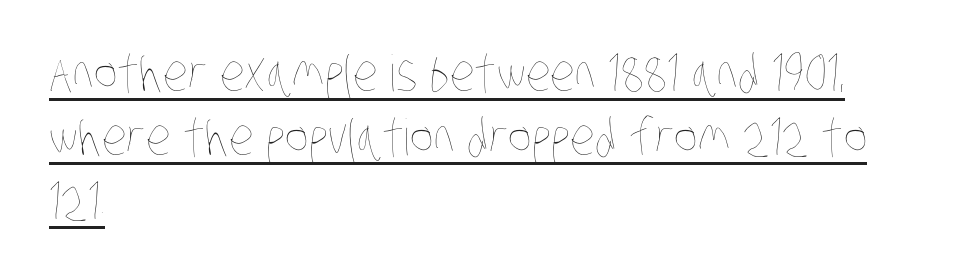
The image shows 50 px thin, condensed type; set left-aligned, normal line spacing (1.28x), normal letter spacing, underlined; low stroke contrast and a large x-height.
